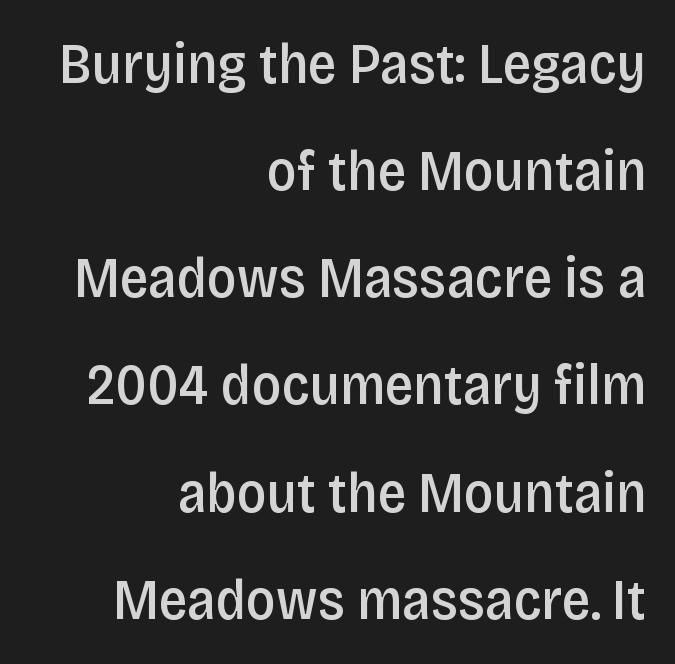
Q: Is the text bold? A: Semi-bold.
Q: Is the text italic (slanted)? A: No, it is upright.
Q: Is the typeface a serif or a sans-serif typeface? A: Sans-serif.
Q: Is the text underlined? A: No.
Q: How is the paragraph aligned? A: Right-aligned.
Q: Is the spacing between letters normal or unusually wide? A: Normal.
Q: Width (condensed, normal, or wide)? A: Condensed.
Q: Stroke contrast? A: Low.
Q: x-height? A: Large.
Q: Monospaced? A: No.
